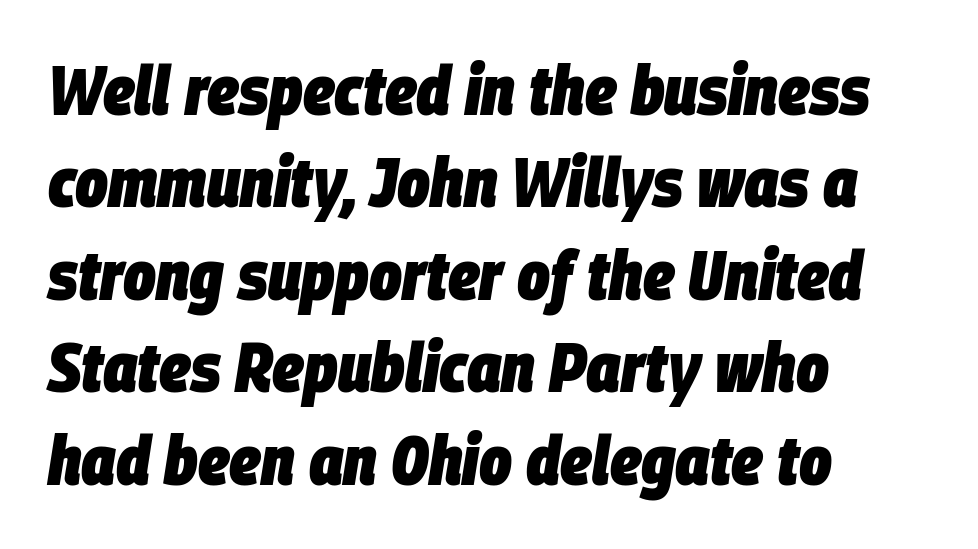
The image shows 69 px heavy, condensed type, italic (leaning right); set left-aligned, normal line spacing (1.34x), normal letter spacing, not underlined; low stroke contrast and a large x-height.
